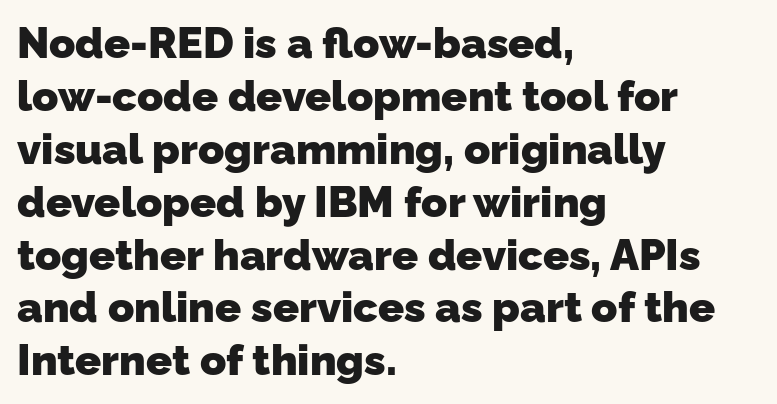
Chunky letters — that's bold for sure. The passage is arranged the way most books set body copy — flush left. Here the glyphs are tracked normally, forming tight word shapes. These lines are rendered in a variable-pitch font.
